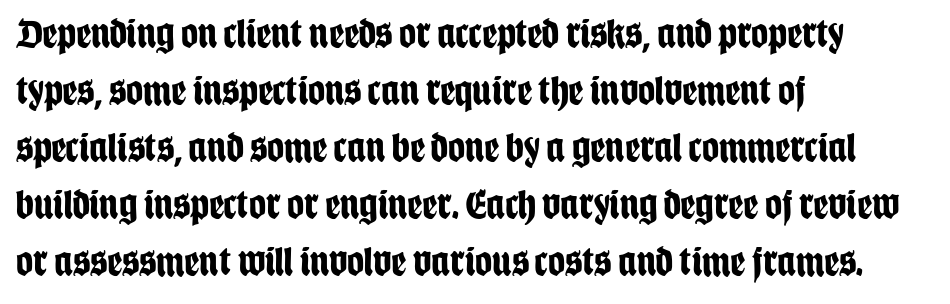
Q: Is the text bold? A: Yes.
Q: Is the text italic (slanted)? A: No, it is upright.
Q: Is the typeface a serif or a sans-serif typeface? A: Sans-serif.
Q: Is the text underlined? A: No.
Q: How is the paragraph aligned? A: Left-aligned.
Q: Is the spacing between letters normal or unusually wide? A: Normal.
Q: Is the spacing between lines tight, normal or loose? A: Normal.
Q: Width (condensed, normal, or wide)? A: Condensed.
Q: Stroke contrast? A: Low.
Q: x-height? A: Large.
Q: Monospaced? A: No.
